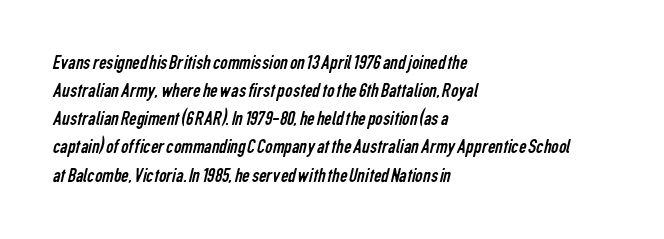
The image shows 21 px text type; set left-aligned, normal line spacing (1.34x), normal letter spacing, not underlined.
